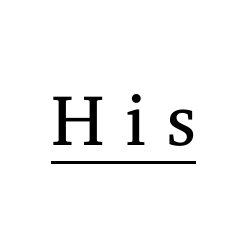
Q: Is the text bold? A: No.
Q: Is the text italic (slanted)? A: No, it is upright.
Q: Is the typeface a serif or a sans-serif typeface? A: Serif.
Q: Is the text underlined? A: Yes.
Q: Is the spacing between letters normal or unusually wide? A: Unusually wide.
Q: Width (condensed, normal, or wide)? A: Normal.
Q: Stroke contrast? A: Medium.
Q: x-height? A: Medium.
Q: Monospaced? A: No.
